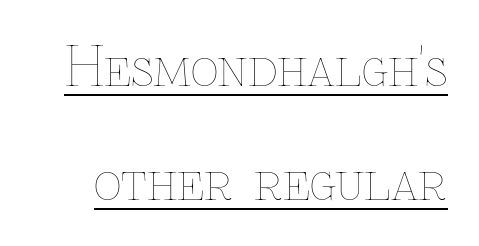
If you drew a line through each stem, it would be perfectly vertical. Here the glyphs are tracked normally, forming tight word shapes. Interline gaps are noticeably wide in this sample. Compared with a typical body face, this is equally light or lighter still. Descenders here cross a horizontal rule under the line.
